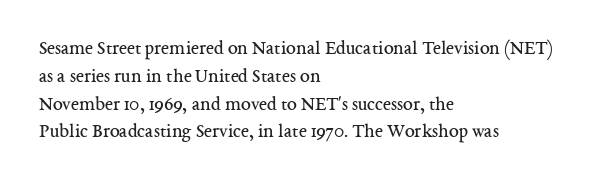
The image shows 20 px text type, upright; set left-aligned, normal line spacing (1.39x), normal letter spacing, not underlined.
